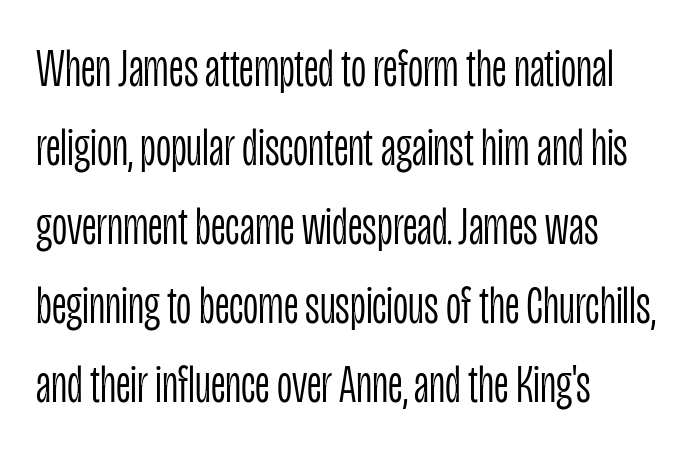
The image shows 53 px light, condensed sans-serif type, upright; set left-aligned, normal line spacing (1.49x), normal letter spacing, not underlined; low stroke contrast and a large x-height.
